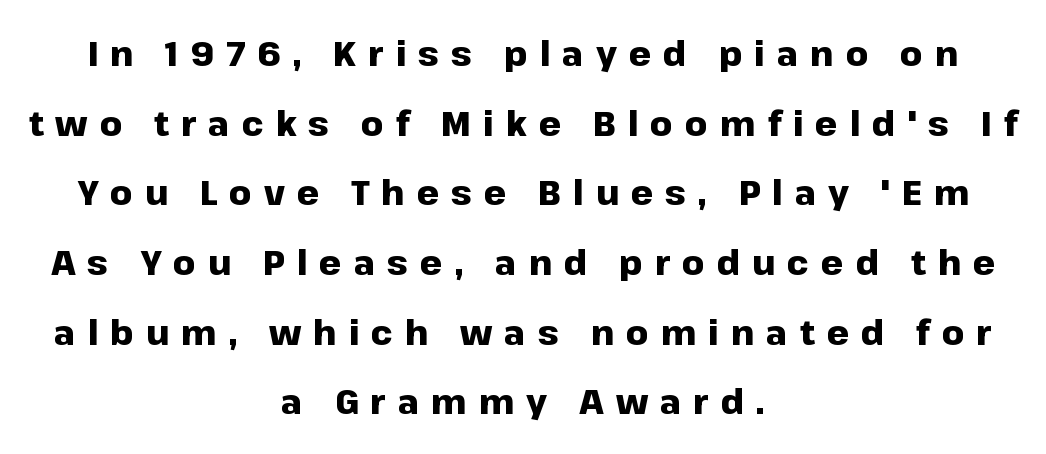
{"serif": "no", "italic": "no", "bold": "yes", "weight": "heavy", "width": "normal", "stroke_contrast": "low", "x_height": "medium", "monospaced": "no", "underline": "no", "align": "center", "line_spacing": "loose", "line_spacing_ratio": 1.99, "letter_spacing": "wide", "letter_spacing_em": 0.34, "glyph_px": 35}
